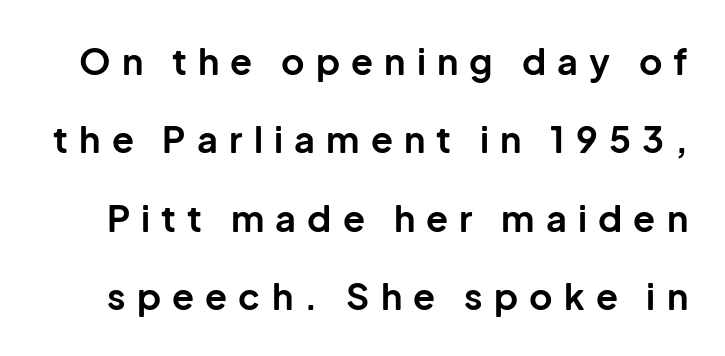
A typesetter would label this face a sans. Short note: letters widely spaced. Words float on clear page, feet unadorned. You could not count columns in this text — the font is proportionally spaced. Typographic density is high because the face is bold. Whoever set this chose breathing room over compactness in the vertical rhythm.
